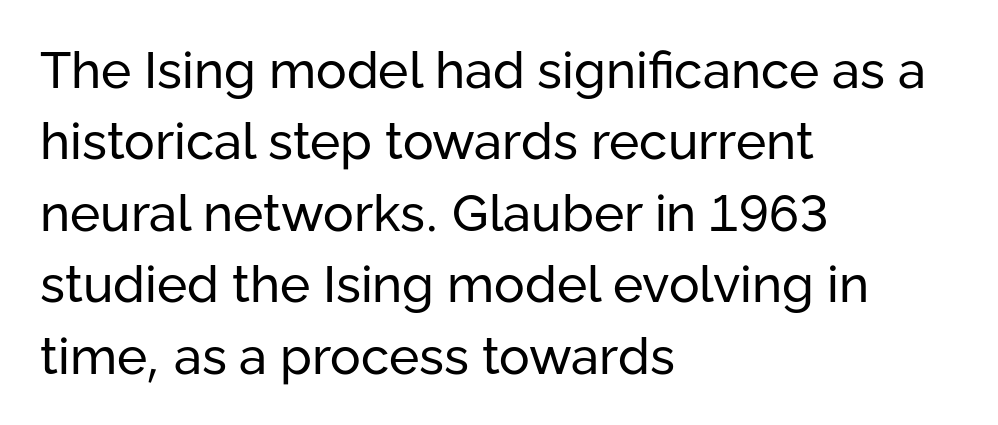
{"serif": "no", "italic": "no", "bold": "no", "weight": "regular", "width": "normal", "stroke_contrast": "low", "x_height": "medium", "monospaced": "no", "underline": "no", "align": "left", "line_spacing": "normal", "line_spacing_ratio": 1.4, "letter_spacing": "normal", "letter_spacing_em": 0.0, "glyph_px": 51}
